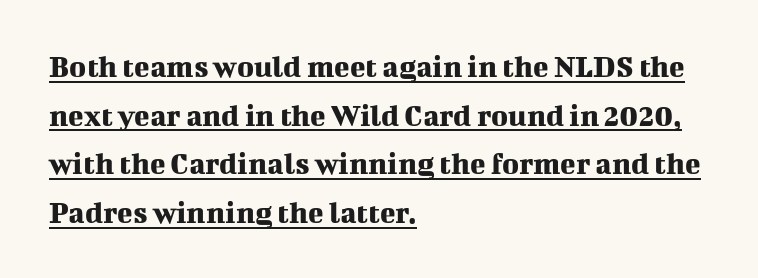
It's the straight-up-and-down kind of type. Typeset ragged right — the left edge is the straight one. Normally led — the rows are evenly, conventionally spaced. Check the space under the baseline: a stroke is drawn there.
